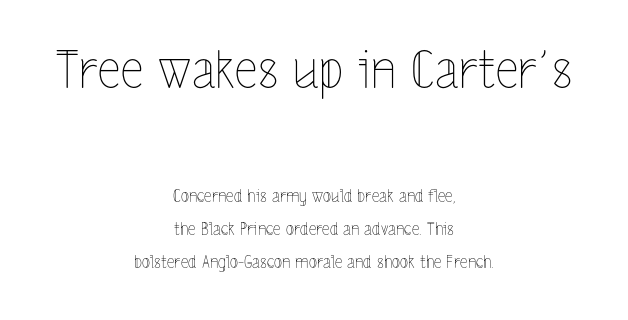
Q: Is the text bold? A: No.
Q: Is the text italic (slanted)? A: No, it is upright.
Q: Is the text underlined? A: No.
Q: How is the paragraph aligned? A: Centered.
Q: Is the spacing between letters normal or unusually wide? A: Normal.
Q: Is the spacing between lines tight, normal or loose? A: Loose.
Q: Which block of text is set in a larger size, the first (top) or the second (bottom)? A: The first (top) one.
Q: Width (condensed, normal, or wide)? A: Condensed.
Q: x-height? A: Medium.
Q: Monospaced? A: No.
